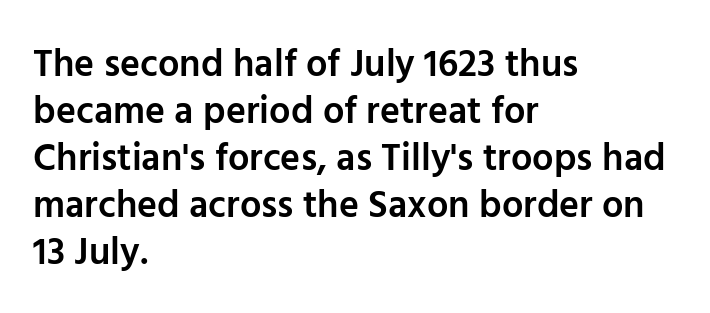
Q: Is the text bold? A: Semi-bold.
Q: Is the text italic (slanted)? A: No, it is upright.
Q: Is the typeface a serif or a sans-serif typeface? A: Sans-serif.
Q: Is the text underlined? A: No.
Q: How is the paragraph aligned? A: Left-aligned.
Q: Is the spacing between letters normal or unusually wide? A: Normal.
Q: Width (condensed, normal, or wide)? A: Normal.
Q: Stroke contrast? A: Low.
Q: x-height? A: Medium.
Q: Monospaced? A: No.
